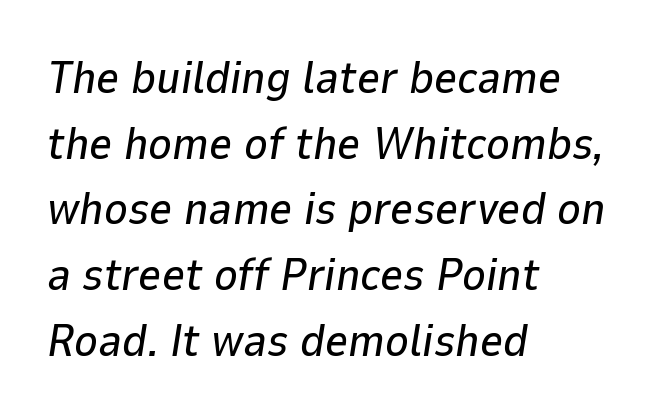
The image shows 45 px text type, italic (leaning right); set left-aligned, normal line spacing (1.46x), normal letter spacing, not underlined; low stroke contrast and a medium x-height.
